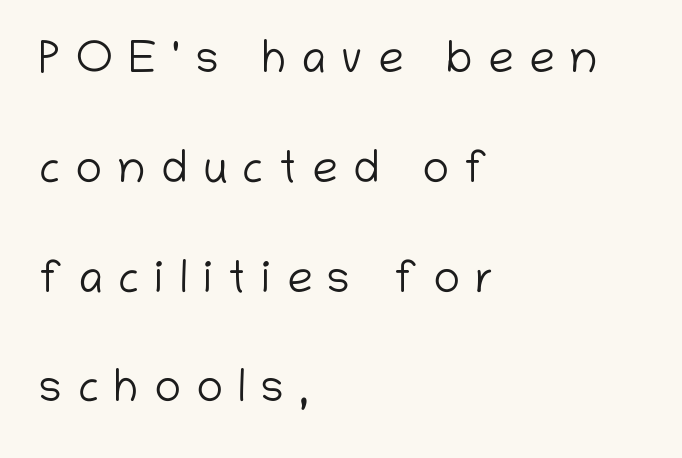
Q: Is the text bold? A: No.
Q: Is the text italic (slanted)? A: No, it is upright.
Q: Is the typeface a serif or a sans-serif typeface? A: Sans-serif.
Q: Is the text underlined? A: No.
Q: How is the paragraph aligned? A: Left-aligned.
Q: Is the spacing between letters normal or unusually wide? A: Unusually wide.
Q: Is the spacing between lines tight, normal or loose? A: Loose.
Q: Width (condensed, normal, or wide)? A: Normal.
Q: Stroke contrast? A: Low.
Q: x-height? A: Medium.
Q: Monospaced? A: No.
